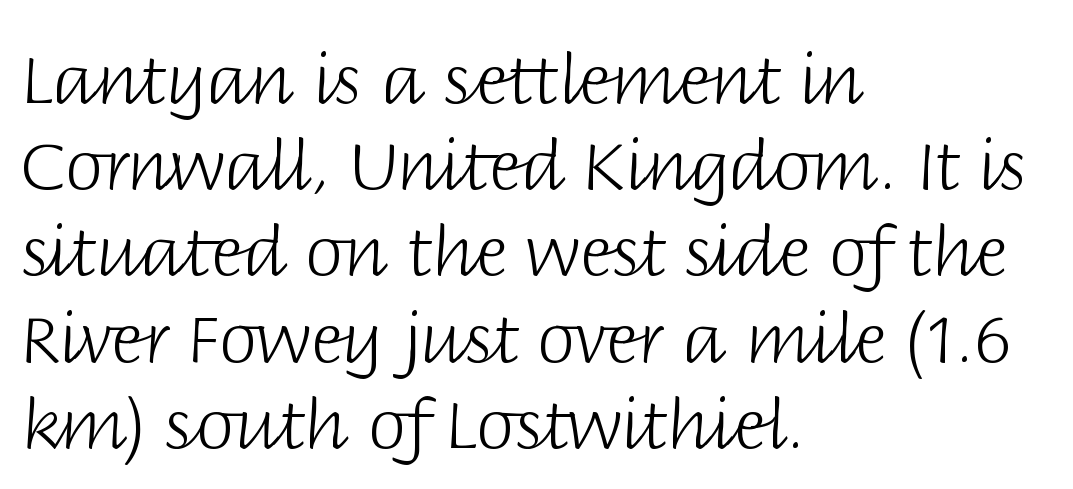
The lines are quadded left. Whoever set this chose a conventional vertical rhythm. The rendering uses natural spacing where letterforms have individual widths. Nothing heavy about these letters — not bold at all. The passage shown is typeset with a sans-serif family. In terms of letterspacing, this is plain default setting.
